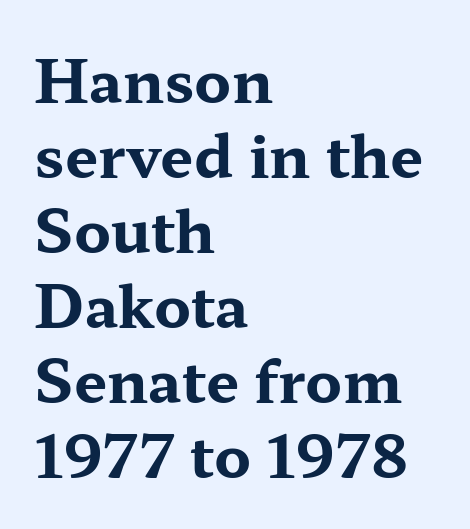
Q: Is the text bold? A: Yes.
Q: Is the text italic (slanted)? A: No, it is upright.
Q: Is the typeface a serif or a sans-serif typeface? A: Serif.
Q: Is the text underlined? A: No.
Q: How is the paragraph aligned? A: Left-aligned.
Q: Is the spacing between letters normal or unusually wide? A: Normal.
Q: Is the spacing between lines tight, normal or loose? A: Normal.
Q: Width (condensed, normal, or wide)? A: Wide.
Q: Stroke contrast? A: Medium.
Q: x-height? A: Medium.
Q: Monospaced? A: No.
